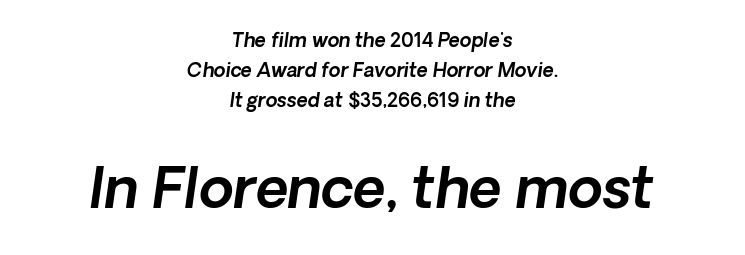
{"serif": "no", "width": "normal", "x_height": "medium", "monospaced": "no", "underline": "no", "align": "center", "line_spacing": "normal", "line_spacing_ratio": 1.57, "letter_spacing": "normal", "letter_spacing_em": 0.0, "larger_block": "second", "size_ratio": 2.95, "glyph_px": 56}
